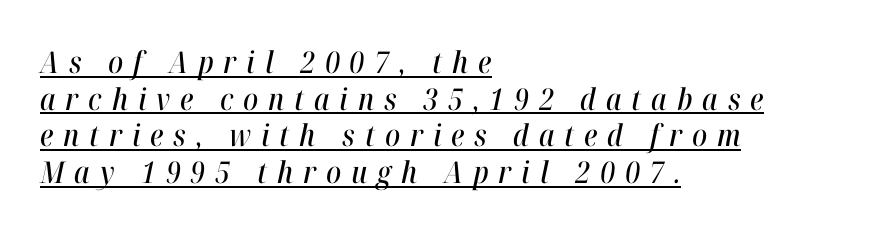
The tracking jumps out immediately: characters are airy and widely separated. You can tell it's italic because the verticals aren't actually vertical. Horizontally, the lines are justified to the leading edge only. Check the space under the baseline: a stroke is drawn there. Character widths vary here, with narrow letters taking less room than wide ones.
